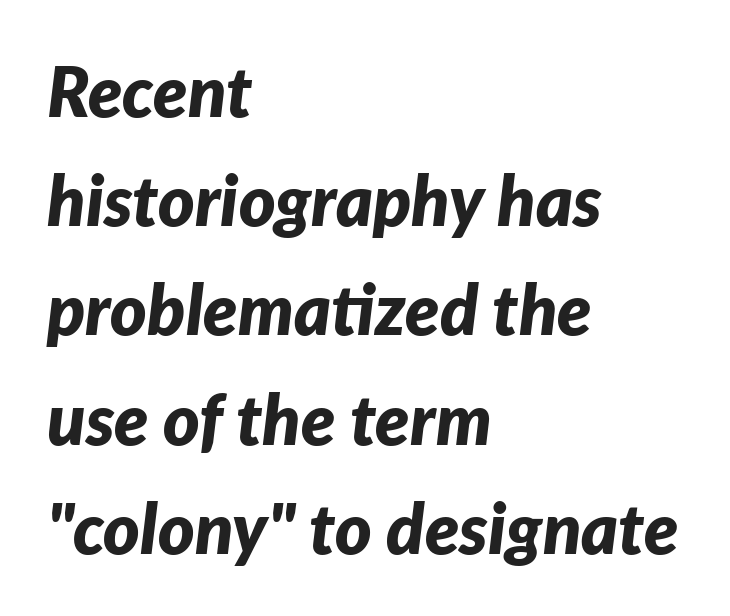
{"italic": "yes", "lean": "right", "slant_degrees": 7, "bold": "yes", "weight": "bold", "width": "normal", "stroke_contrast": "low", "x_height": "medium", "monospaced": "no", "underline": "no", "align": "left", "line_spacing": "normal", "line_spacing_ratio": 1.56, "letter_spacing": "normal", "letter_spacing_em": 0.0, "glyph_px": 70}
